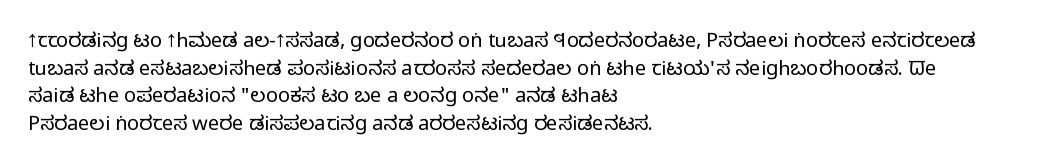
{"italic": "no", "bold": "no", "underline": "no", "align": "left", "line_spacing": "normal", "line_spacing_ratio": 1.38, "letter_spacing": "normal", "letter_spacing_em": 0.0, "glyph_px": 20}
